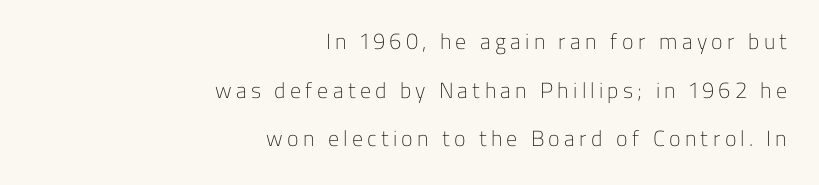
Q: Is the text bold? A: No.
Q: Is the text italic (slanted)? A: No, it is upright.
Q: Is the text underlined? A: No.
Q: How is the paragraph aligned? A: Right-aligned.
Q: Is the spacing between lines tight, normal or loose? A: Loose.
